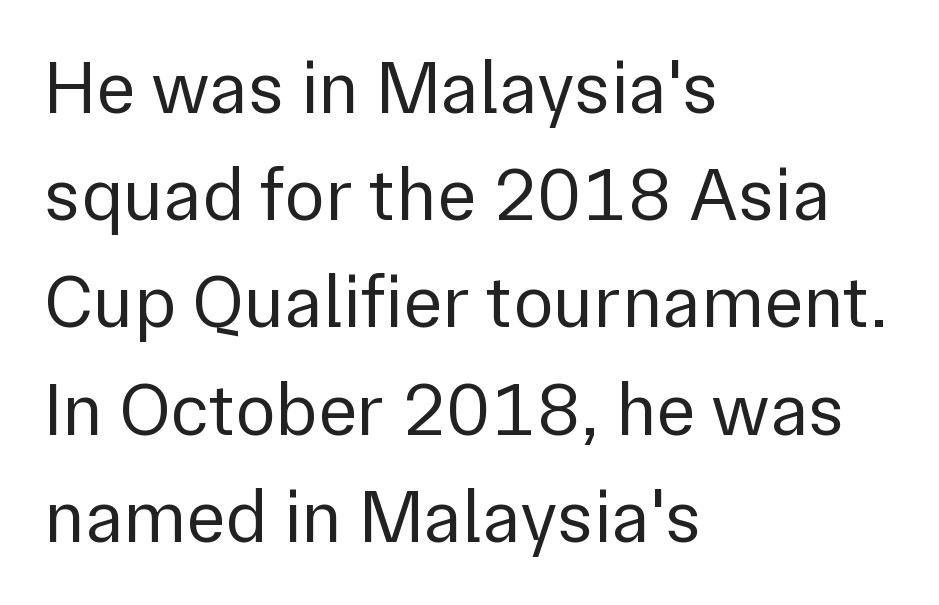
The image shows 75 px regular-weight sans-serif type, upright; set left-aligned, normal line spacing (1.43x), normal letter spacing, not underlined; a medium x-height.
